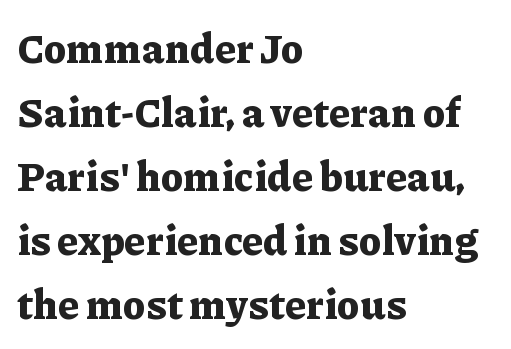
The image shows 41 px bold serif type, upright; set left-aligned, normal line spacing (1.56x), normal letter spacing, not underlined; low stroke contrast and a medium x-height.
